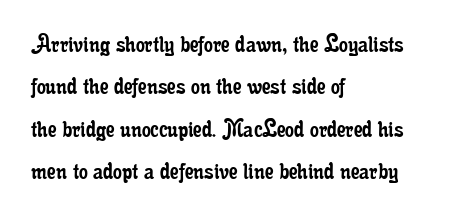
This is roman type, the default non-slanted kind. Stems and bowls with no extra thickness — not bold. Each letter keeps its own natural width here, so spacing adapts to shape. I'd call this a serif setting — the letters wear small feet.
